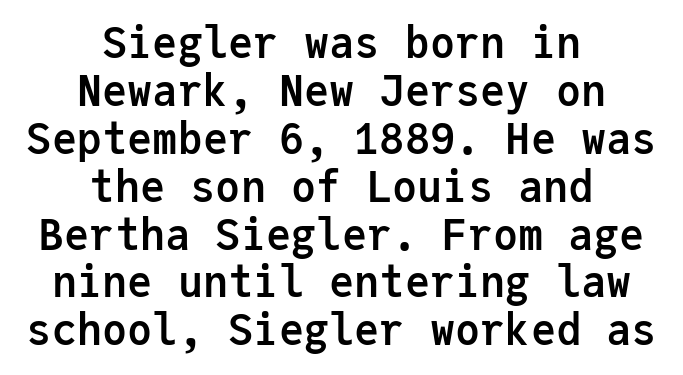
Q: Is the text bold? A: Yes.
Q: Is the text italic (slanted)? A: No, it is upright.
Q: Is the typeface a serif or a sans-serif typeface? A: Sans-serif.
Q: Is the text underlined? A: No.
Q: How is the paragraph aligned? A: Centered.
Q: Is the spacing between letters normal or unusually wide? A: Normal.
Q: Is the spacing between lines tight, normal or loose? A: Tight.
Q: Width (condensed, normal, or wide)? A: Normal.
Q: Stroke contrast? A: Low.
Q: x-height? A: Medium.
Q: Monospaced? A: Yes.
